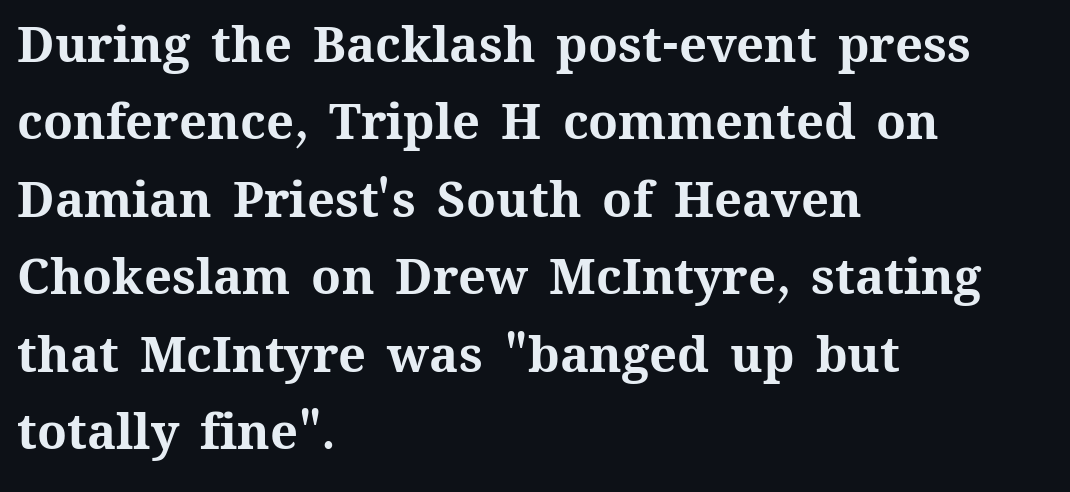
Is there any slant? The stems are plumb. Varying glyph widths throughout — classic text-font behaviour. What weight is shown? A full bold with thick strokes. The block of text has a typical density, with ordinary space between rows. Visually the block forms a straight wall on the left and a jagged coastline on the right.
